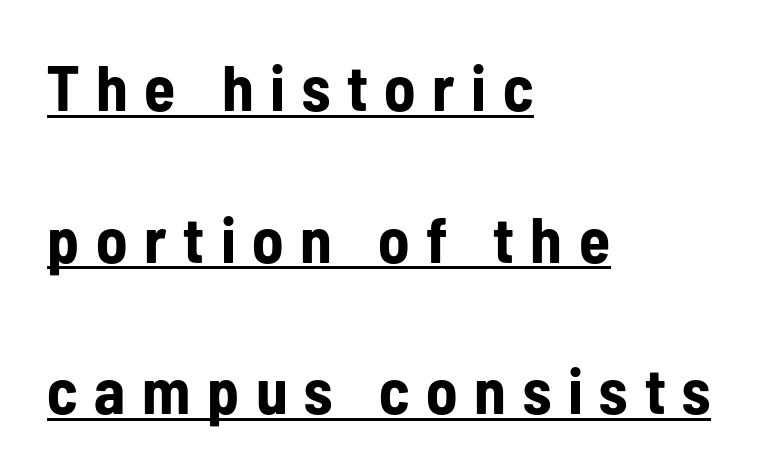
Q: Is the text bold? A: Yes.
Q: Is the text italic (slanted)? A: No, it is upright.
Q: Is the typeface a serif or a sans-serif typeface? A: Sans-serif.
Q: Is the text underlined? A: Yes.
Q: How is the paragraph aligned? A: Left-aligned.
Q: Is the spacing between letters normal or unusually wide? A: Unusually wide.
Q: Is the spacing between lines tight, normal or loose? A: Loose.
Q: Width (condensed, normal, or wide)? A: Condensed.
Q: Stroke contrast? A: Low.
Q: x-height? A: Medium.
Q: Monospaced? A: No.
